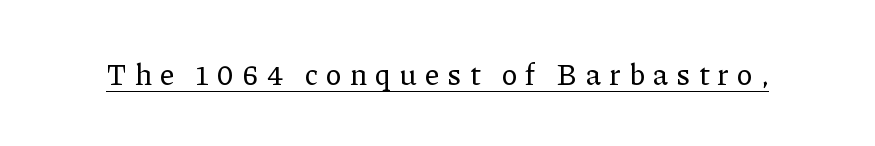
Compared with typical body copy, the letter spacing here is much looser. I'd call this a serif setting — the letters wear small feet. Is this a fixed-width face? No — the glyphs have proportional, varying widths. Underlining? Definitely there.
